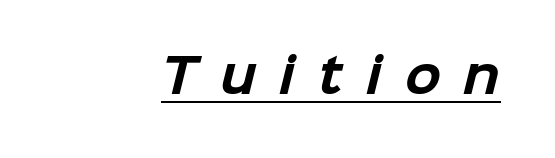
Tracking here is generous; glyphs stand well apart from one another. The passage shown is typed in a proportional face where columns would drift. Look at the bottom of the vertical strokes: they stop flat, with no serifs. Underline: present. The glyphs have the mass of a bold cut.
